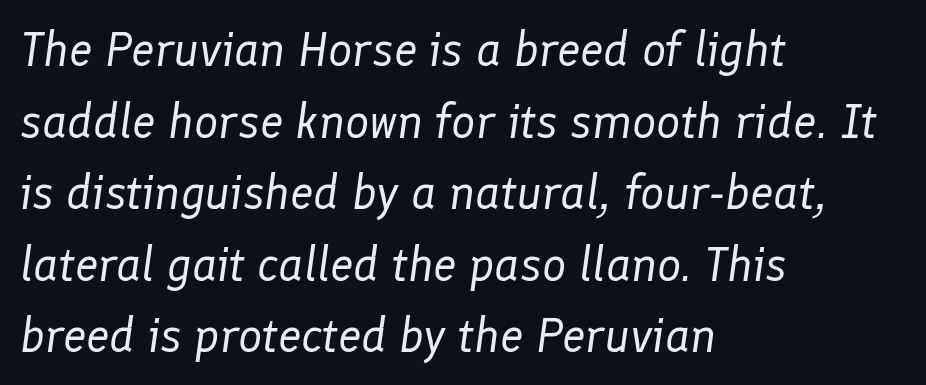
The image shows 48 px regular-weight type, italic (leaning right); set left-aligned, normal line spacing (1.49x), normal letter spacing, not underlined; low stroke contrast and a medium x-height.
